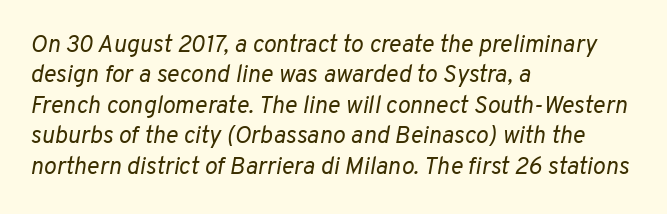
The image shows 24 px text type, italic (leaning right); set left-aligned, normal line spacing (1.27x), normal letter spacing, not underlined.
